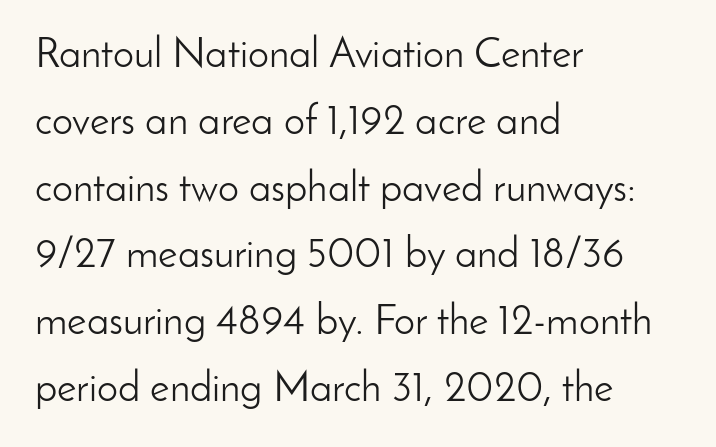
{"serif": "no", "italic": "no", "bold": "no", "weight": "light", "width": "normal", "stroke_contrast": "low", "x_height": "small", "monospaced": "no", "underline": "no", "align": "left", "line_spacing": "normal", "line_spacing_ratio": 1.59, "letter_spacing": "normal", "letter_spacing_em": 0.0, "glyph_px": 42}
